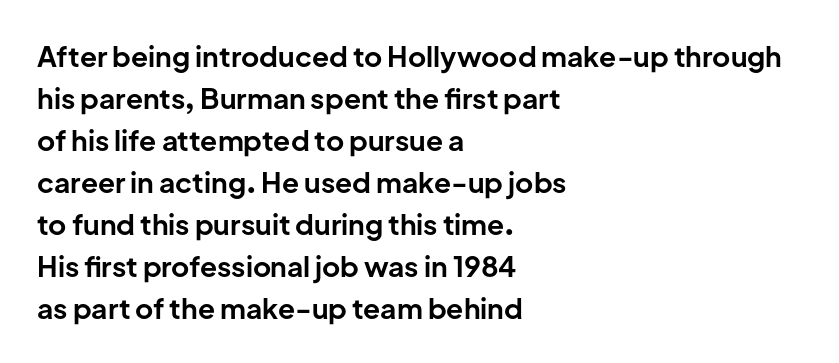
The image shows 28 px bold sans-serif type, upright; set left-aligned, normal line spacing (1.5x), normal letter spacing, not underlined; low stroke contrast and a medium x-height.
